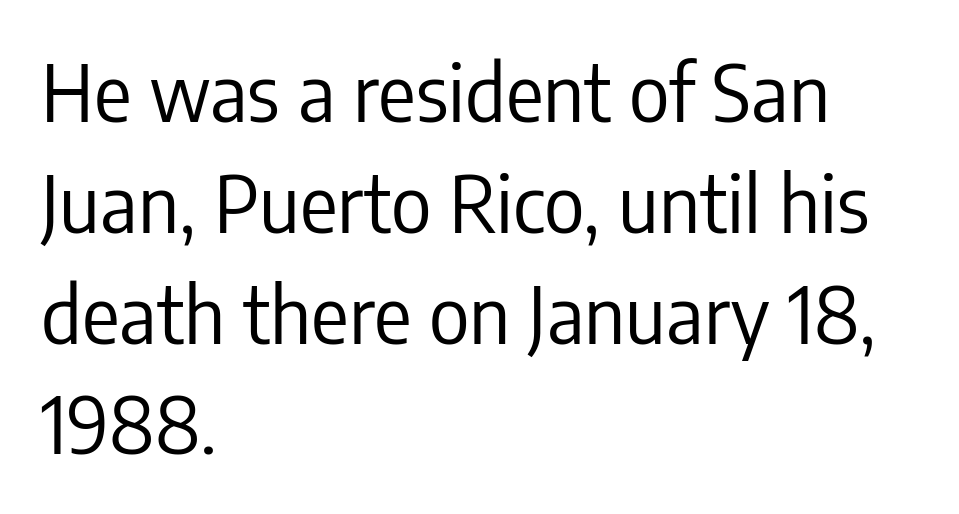
{"serif": "no", "italic": "no", "bold": "no", "weight": "regular", "width": "condensed", "stroke_contrast": "low", "x_height": "medium", "monospaced": "no", "underline": "no", "align": "left", "line_spacing": "normal", "line_spacing_ratio": 1.42, "letter_spacing": "normal", "letter_spacing_em": 0.0, "glyph_px": 78}
